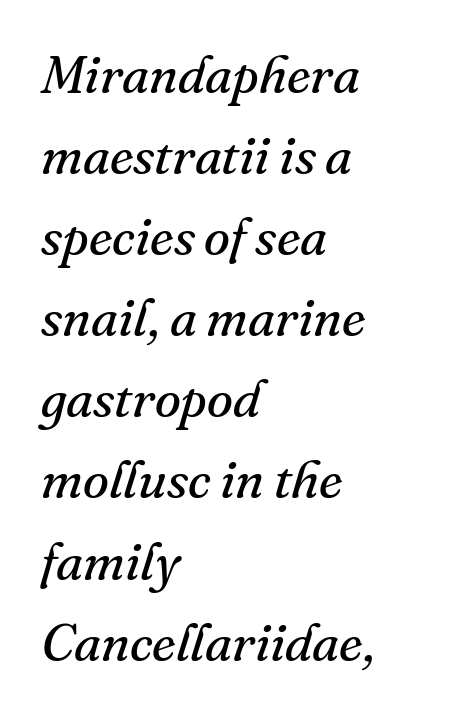
{"serif": "yes", "italic": "yes", "lean": "right", "slant_degrees": 16, "bold": "no", "weight": "regular", "width": "normal", "stroke_contrast": "medium", "x_height": "small", "monospaced": "no", "underline": "no", "align": "left", "line_spacing": "normal", "line_spacing_ratio": 1.53, "letter_spacing": "normal", "letter_spacing_em": 0.0, "glyph_px": 53}
